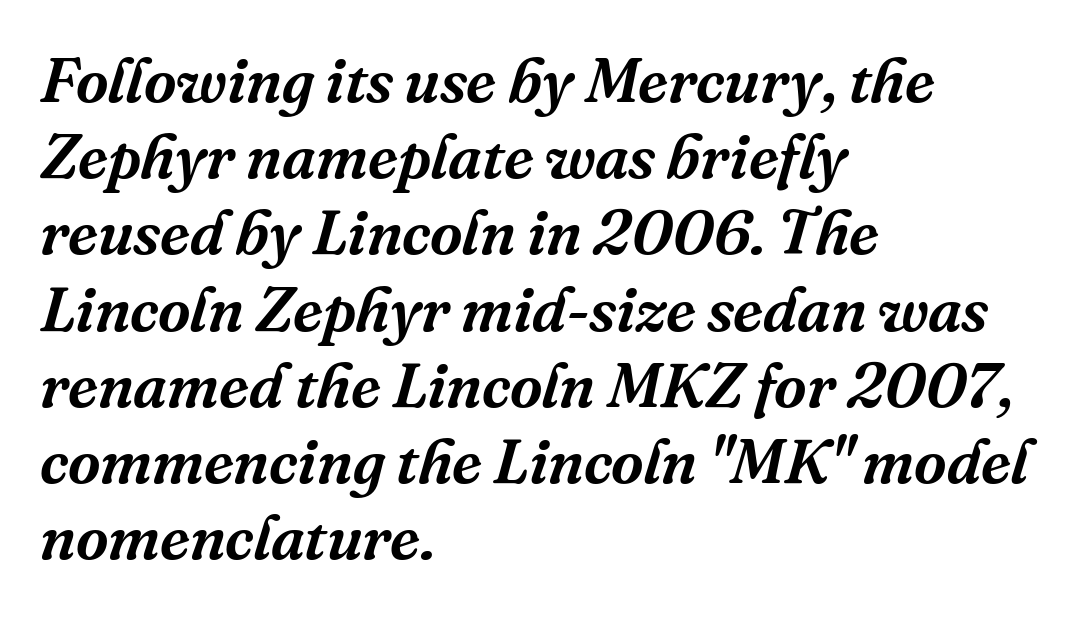
Q: Is the text italic (slanted)? A: Yes, it leans right by about 16 degrees.
Q: Is the typeface a serif or a sans-serif typeface? A: Serif.
Q: Is the text underlined? A: No.
Q: How is the paragraph aligned? A: Left-aligned.
Q: Is the spacing between letters normal or unusually wide? A: Normal.
Q: Width (condensed, normal, or wide)? A: Normal.
Q: Stroke contrast? A: Medium.
Q: x-height? A: Medium.
Q: Monospaced? A: No.
